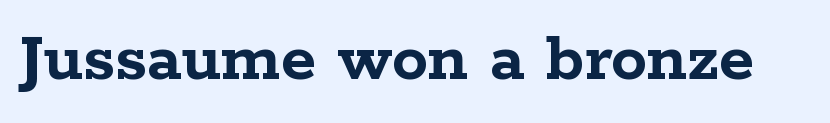
{"serif": "yes", "italic": "no", "bold": "yes", "weight": "semibold", "width": "wide", "stroke_contrast": "low", "x_height": "medium", "monospaced": "no", "underline": "no", "letter_spacing": "normal", "letter_spacing_em": 0.0, "glyph_px": 72}
